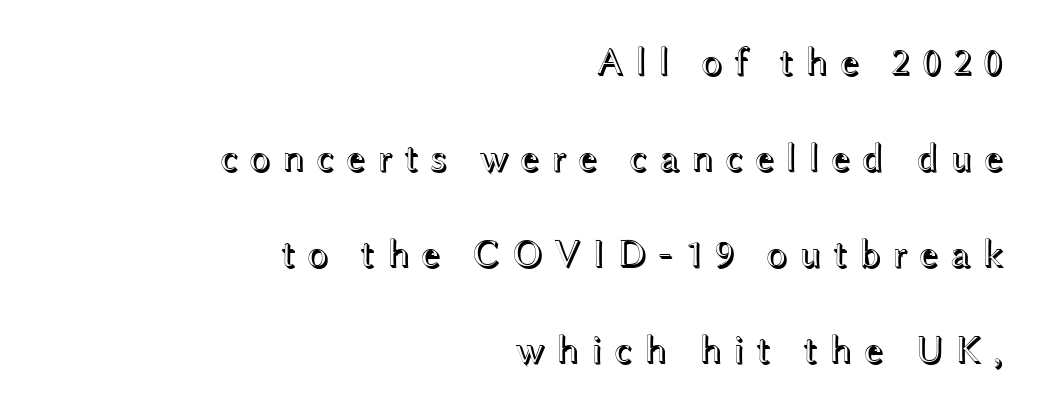
This sample is right-justified, so line beginnings fall wherever the words allow. The letterforms stand isolated, each surrounded by extra space. In terms of leading, this rendering errs on the spacious side. Notice how the stems are strictly vertical — no italics here.
